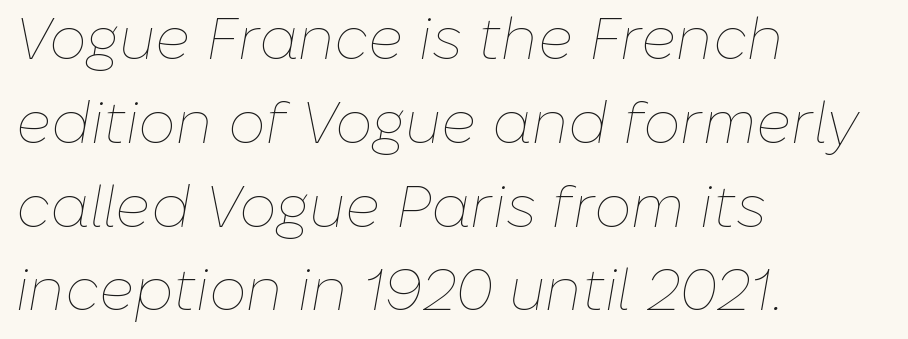
The specimen omits any rule beneath the text block's lines. The passage shown leans; its letterforms are oblique. The typesetting does not lean heavy: it is not bold. Do the characters align in a grid? No, the font is proportional.
